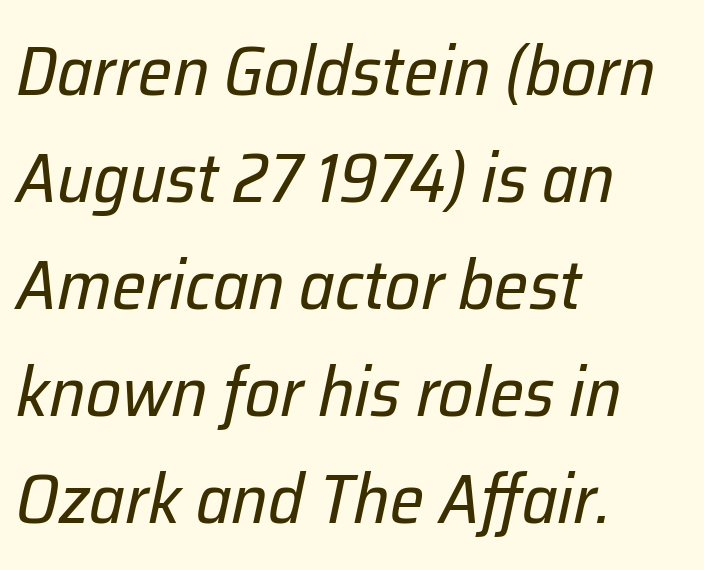
{"italic": "yes", "lean": "right", "slant_degrees": 12, "bold": "no", "weight": "regular", "width": "normal", "stroke_contrast": "low", "x_height": "medium", "monospaced": "no", "underline": "no", "align": "left", "line_spacing": "normal", "line_spacing_ratio": 1.55, "letter_spacing": "normal", "letter_spacing_em": 0.0, "glyph_px": 69}
